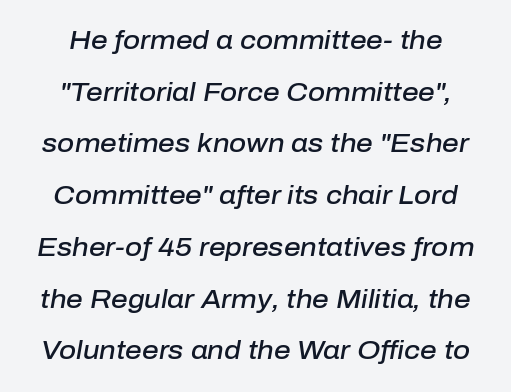
Words float on clear page, feet unadorned. Does the leading feel generous? Absolutely, it's lavish. I'd describe the lettering as semibold — firm but not a full bold. Posture: slanted. You could call the tracking neutral — neither tight nor loose.
